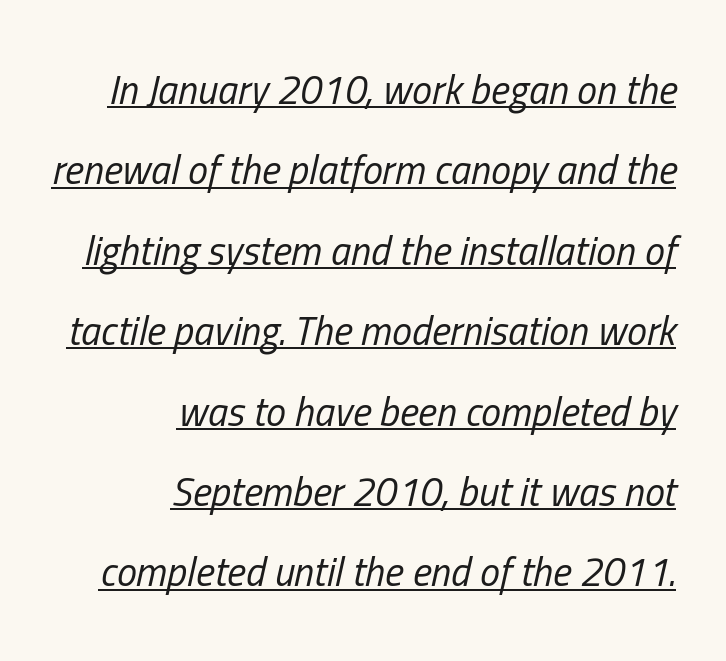
Q: Is the text bold? A: No.
Q: Is the text italic (slanted)? A: Yes, it leans right by about 13 degrees.
Q: Is the text underlined? A: Yes.
Q: How is the paragraph aligned? A: Right-aligned.
Q: Is the spacing between letters normal or unusually wide? A: Normal.
Q: Is the spacing between lines tight, normal or loose? A: Loose.
Q: Width (condensed, normal, or wide)? A: Condensed.
Q: Stroke contrast? A: Low.
Q: x-height? A: Medium.
Q: Monospaced? A: No.
